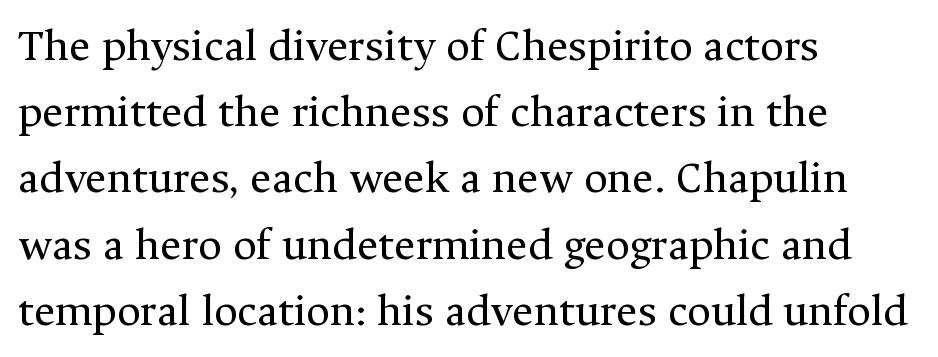
Q: Is the text bold? A: No.
Q: Is the text italic (slanted)? A: No, it is upright.
Q: Is the typeface a serif or a sans-serif typeface? A: Serif.
Q: Is the text underlined? A: No.
Q: How is the paragraph aligned? A: Left-aligned.
Q: Is the spacing between letters normal or unusually wide? A: Normal.
Q: Is the spacing between lines tight, normal or loose? A: Normal.
Q: Width (condensed, normal, or wide)? A: Normal.
Q: Stroke contrast? A: Medium.
Q: x-height? A: Medium.
Q: Monospaced? A: No.
